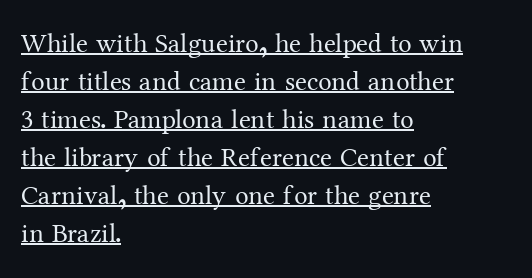
Q: Is the text bold? A: No.
Q: Is the text italic (slanted)? A: No, it is upright.
Q: Is the text underlined? A: Yes.
Q: How is the paragraph aligned? A: Left-aligned.
Q: Is the spacing between letters normal or unusually wide? A: Normal.
Q: Is the spacing between lines tight, normal or loose? A: Normal.
